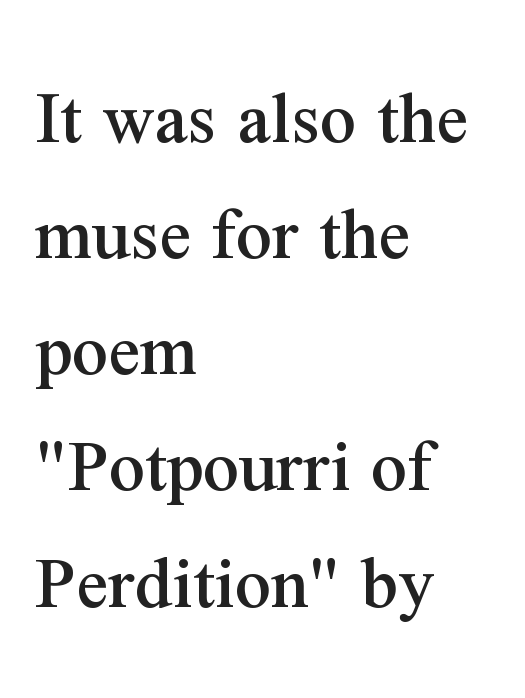
{"serif": "yes", "italic": "no", "width": "normal", "stroke_contrast": "medium", "x_height": "medium", "monospaced": "no", "underline": "no", "align": "left", "line_spacing": "normal", "line_spacing_ratio": 1.47, "letter_spacing": "normal", "letter_spacing_em": 0.0, "glyph_px": 79}
